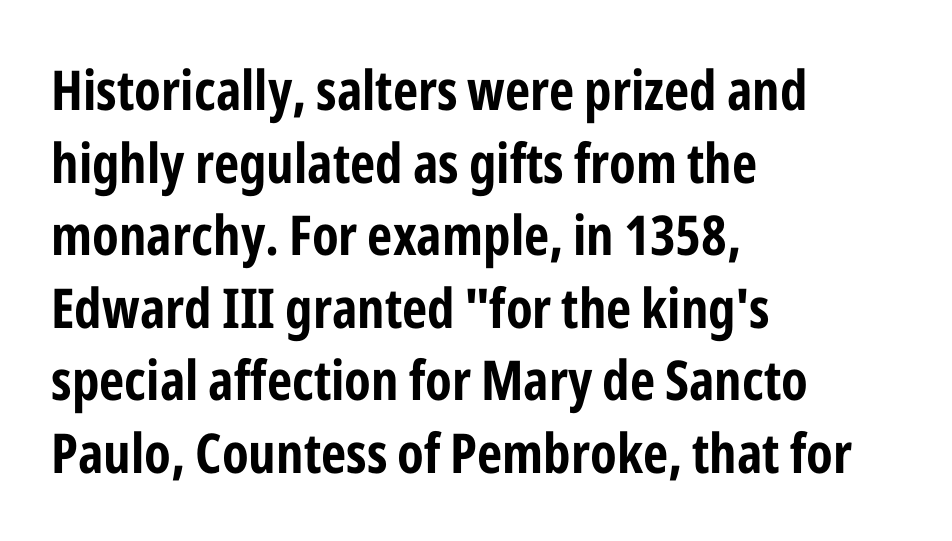
{"serif": "no", "italic": "no", "bold": "yes", "weight": "bold", "width": "condensed", "stroke_contrast": "low", "x_height": "medium", "monospaced": "no", "underline": "no", "align": "left", "line_spacing": "normal", "line_spacing_ratio": 1.32, "letter_spacing": "normal", "letter_spacing_em": 0.0, "glyph_px": 55}
